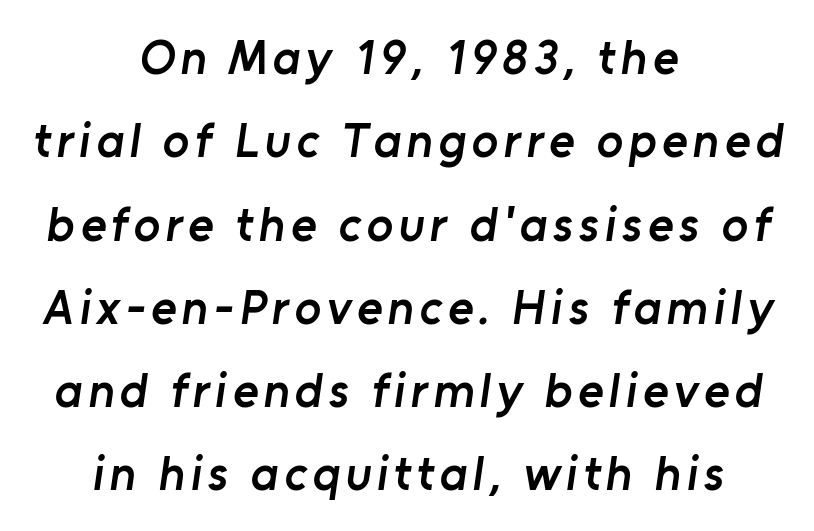
Q: Is the text bold? A: Semi-bold.
Q: Is the typeface a serif or a sans-serif typeface? A: Sans-serif.
Q: Is the text underlined? A: No.
Q: How is the paragraph aligned? A: Centered.
Q: Is the spacing between lines tight, normal or loose? A: Normal.
Q: Width (condensed, normal, or wide)? A: Normal.
Q: Stroke contrast? A: Low.
Q: x-height? A: Medium.
Q: Monospaced? A: No.
